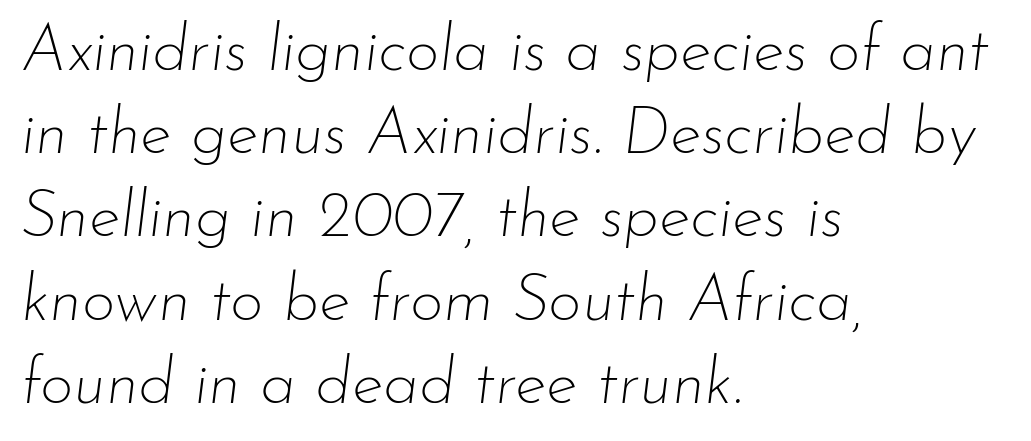
Look at the tracking — it's just the regular setting, nothing added. No heavy texture on the line: the type isn't bold. Italic: yes, the glyphs are oblique. Is this a fixed-width face? No — the glyphs have proportional, varying widths. Glance below the letters and you will spot only blank space. Baseline-to-baseline distance is the conventional proportion of letter height.
